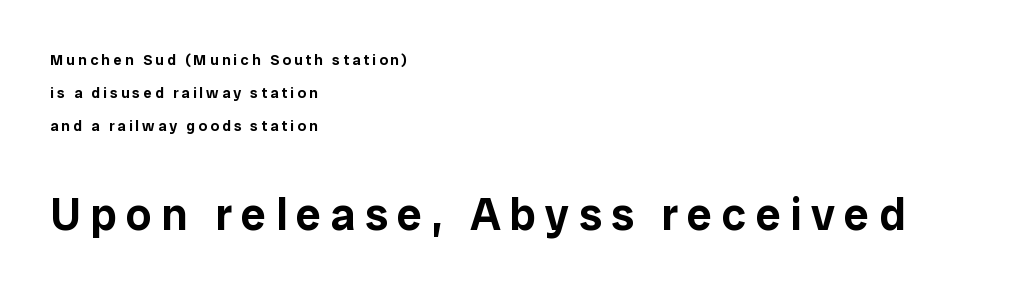
{"serif": "no", "italic": "no", "width": "normal", "stroke_contrast": "low", "x_height": "medium", "monospaced": "no", "underline": "no", "align": "left", "line_spacing": "loose", "line_spacing_ratio": 2.2, "letter_spacing": "wide", "letter_spacing_em": 0.21, "larger_block": "second", "size_ratio": 3.0, "glyph_px": 45}
